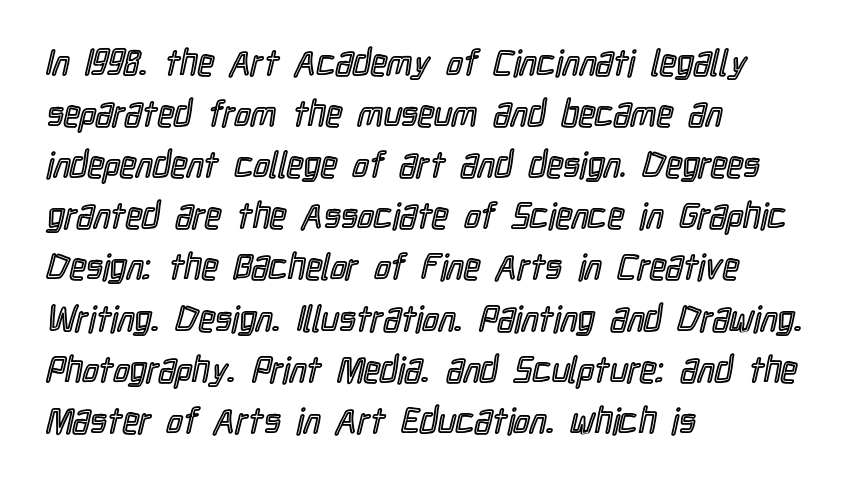
{"width": "condensed", "x_height": "medium", "monospaced": "no", "underline": "no", "align": "left", "line_spacing": "normal", "line_spacing_ratio": 1.42, "letter_spacing": "normal", "letter_spacing_em": 0.0, "glyph_px": 36}
